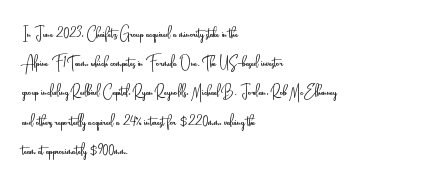
{"bold": "no", "underline": "no", "align": "left", "line_spacing": "normal", "line_spacing_ratio": 1.46, "letter_spacing": "normal", "letter_spacing_em": 0.0, "glyph_px": 20}
